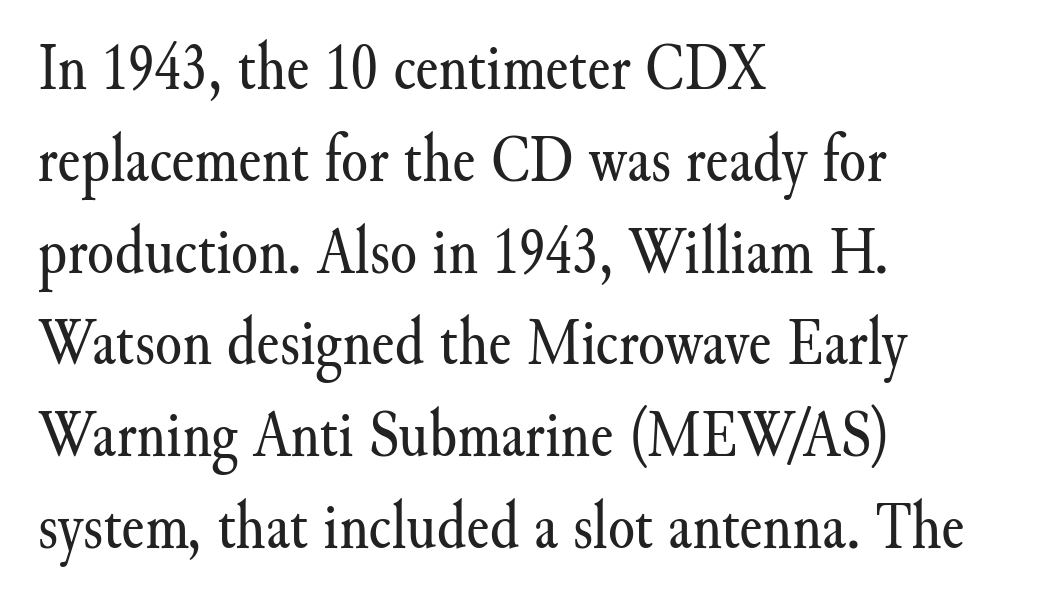
Q: Is the text bold? A: No.
Q: Is the text italic (slanted)? A: No, it is upright.
Q: Is the typeface a serif or a sans-serif typeface? A: Serif.
Q: Is the text underlined? A: No.
Q: How is the paragraph aligned? A: Left-aligned.
Q: Is the spacing between letters normal or unusually wide? A: Normal.
Q: Is the spacing between lines tight, normal or loose? A: Normal.
Q: Width (condensed, normal, or wide)? A: Normal.
Q: Stroke contrast? A: Medium.
Q: x-height? A: Small.
Q: Monospaced? A: No.
